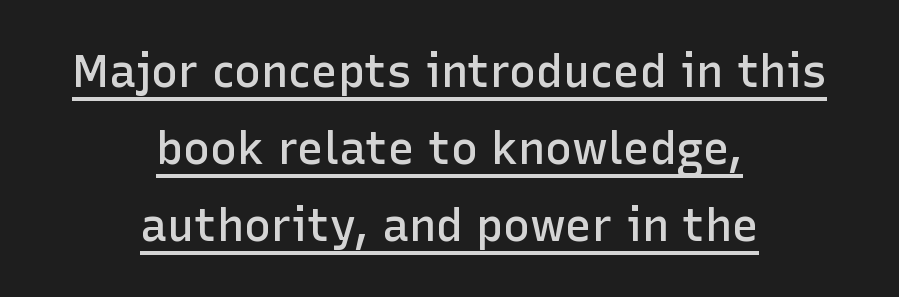
Q: Is the text bold? A: Semi-bold.
Q: Is the text italic (slanted)? A: No, it is upright.
Q: Is the typeface a serif or a sans-serif typeface? A: Sans-serif.
Q: Is the text underlined? A: Yes.
Q: How is the paragraph aligned? A: Centered.
Q: Is the spacing between letters normal or unusually wide? A: Normal.
Q: Width (condensed, normal, or wide)? A: Normal.
Q: Stroke contrast? A: Low.
Q: x-height? A: Medium.
Q: Monospaced? A: No.
